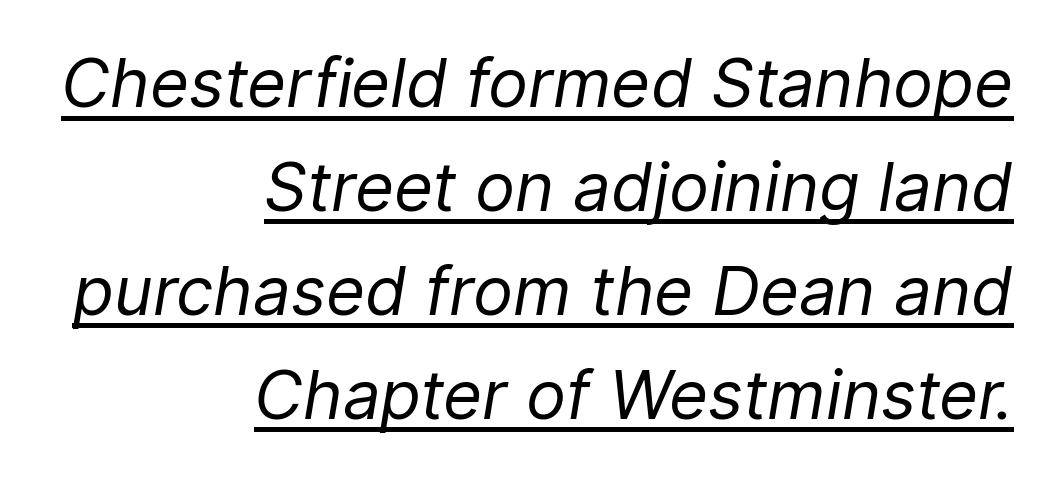
The image shows 67 px regular-weight type, italic (leaning right); set right-aligned, normal line spacing (1.55x), normal letter spacing, underlined; low stroke contrast and a medium x-height.
